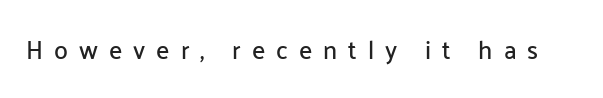
{"italic": "no", "underline": "no", "letter_spacing": "wide", "letter_spacing_em": 0.44, "glyph_px": 25}
